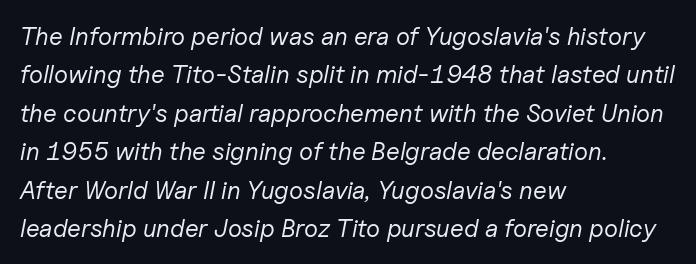
Q: Is the text bold? A: No.
Q: Is the text italic (slanted)? A: Yes, it leans right by about 11 degrees.
Q: Is the text underlined? A: No.
Q: How is the paragraph aligned? A: Left-aligned.
Q: Is the spacing between letters normal or unusually wide? A: Normal.
Q: Is the spacing between lines tight, normal or loose? A: Normal.
